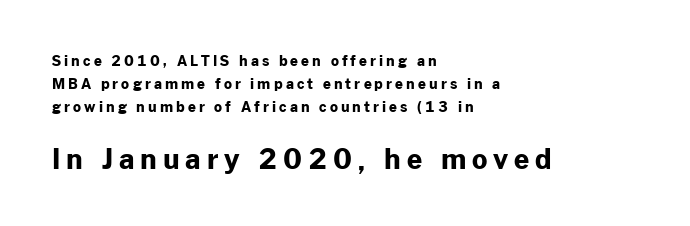
{"italic": "no", "bold": "yes", "underline": "no", "align": "left", "line_spacing": "normal", "line_spacing_ratio": 1.65, "letter_spacing": "wide", "letter_spacing_em": 0.22, "larger_block": "second", "size_ratio": 1.93, "glyph_px": 27}
